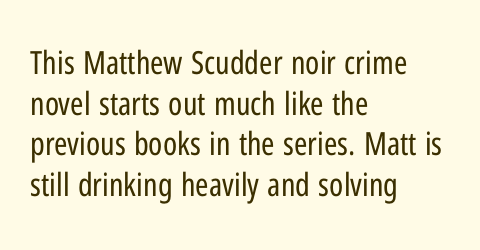
Q: Is the text bold? A: No.
Q: Is the text italic (slanted)? A: No, it is upright.
Q: Is the typeface a serif or a sans-serif typeface? A: Sans-serif.
Q: Is the text underlined? A: No.
Q: How is the paragraph aligned? A: Left-aligned.
Q: Is the spacing between letters normal or unusually wide? A: Normal.
Q: Is the spacing between lines tight, normal or loose? A: Normal.
Q: Width (condensed, normal, or wide)? A: Condensed.
Q: Stroke contrast? A: Low.
Q: x-height? A: Medium.
Q: Monospaced? A: No.
